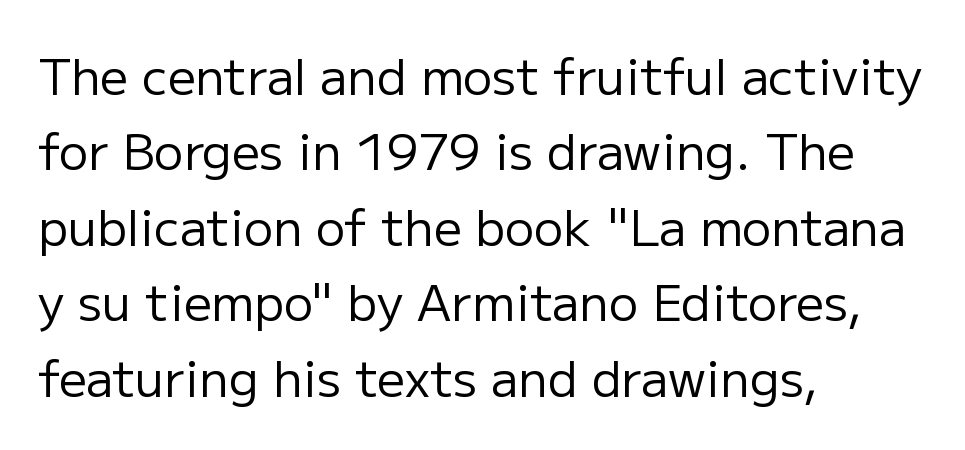
{"serif": "no", "italic": "no", "bold": "no", "weight": "regular", "width": "normal", "stroke_contrast": "low", "x_height": "medium", "monospaced": "no", "underline": "no", "align": "left", "line_spacing": "normal", "line_spacing_ratio": 1.54, "letter_spacing": "normal", "letter_spacing_em": 0.0, "glyph_px": 49}
